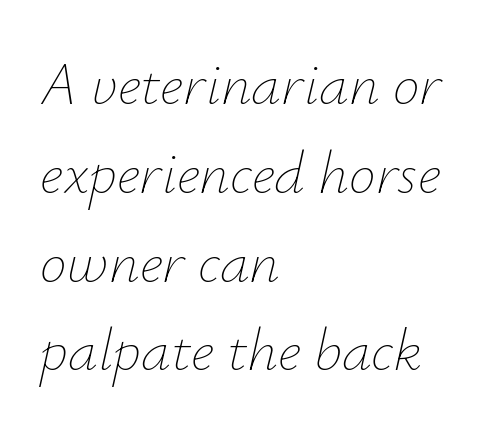
The image shows 60 px thin type, italic (leaning right); set left-aligned, normal line spacing (1.48x), normal letter spacing, not underlined; low stroke contrast and a small x-height.
